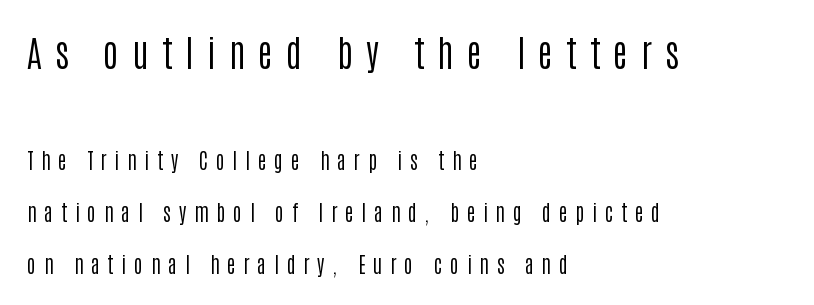
Characters remain perfectly vertical along every line. Stroke terminals: plain, sans-serif. These lines are rendered in a variable-pitch font. Is this a heavy cut? Hardly; it is regular or lighter.
